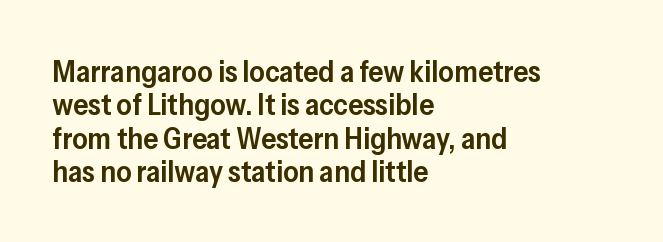
Compared with typical paragraphs, the rows here are closer together. The designer went with a sans here, leaving each stem footless. Here the designer chose a conventional face with non-uniform glyph widths. The characters look somewhat weighty, a semibold short of true bold. Casual observation: everything's shoved over to the left.
